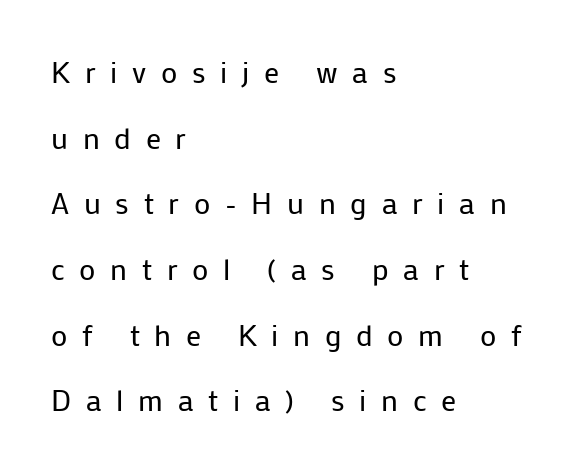
{"serif": "no", "italic": "no", "bold": "no", "weight": "regular", "width": "normal", "stroke_contrast": "low", "x_height": "medium", "monospaced": "no", "underline": "no", "align": "left", "line_spacing": "loose", "line_spacing_ratio": 2.19, "letter_spacing": "wide", "letter_spacing_em": 0.49, "glyph_px": 30}
